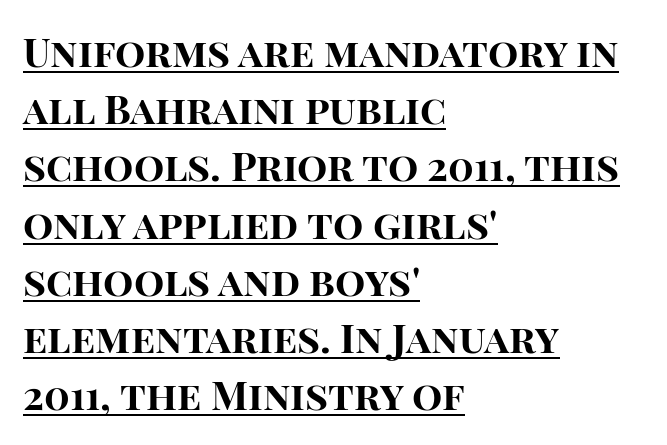
The type is set solid horizontally, with unmodified tracking. The designer went with a sans here, leaving each stem footless. The lines sit at an ordinary, default distance from one another. The letters advance in unequal steps, a hallmark of proportional type. You can see a thin bar hugging the bottom of the glyphs. As a designer I'd log this as weight 700, bold.
